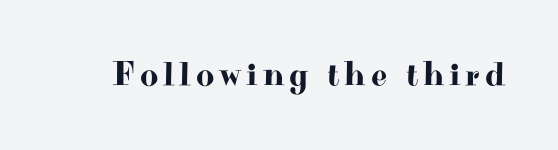
{"serif": "yes", "italic": "no", "width": "wide", "stroke_contrast": "high", "x_height": "small", "monospaced": "no", "underline": "no", "glyph_px": 35}
